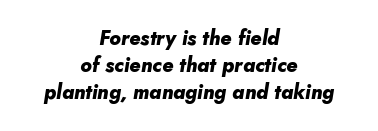
{"italic": "yes", "lean": "right", "slant_degrees": 10, "bold": "yes", "underline": "no", "align": "center", "line_spacing": "normal", "line_spacing_ratio": 1.36, "letter_spacing": "normal", "letter_spacing_em": 0.0, "glyph_px": 20}
